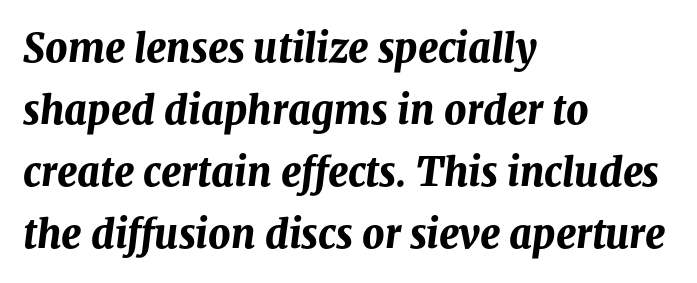
Compared with typical body copy, the letter spacing here is the same. The block of text has a typical density, with ordinary space between rows. An italicized treatment has been applied to the whole sample. Set as a true bold cut, around the 700 mark. Check the space under the baseline: it is left empty.
